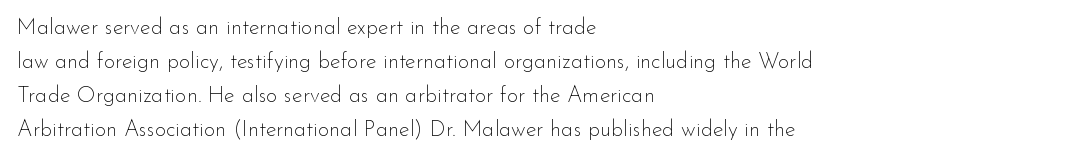
The image shows 22 px text type, upright; set left-aligned, normal line spacing (1.55x), normal letter spacing, not underlined.
